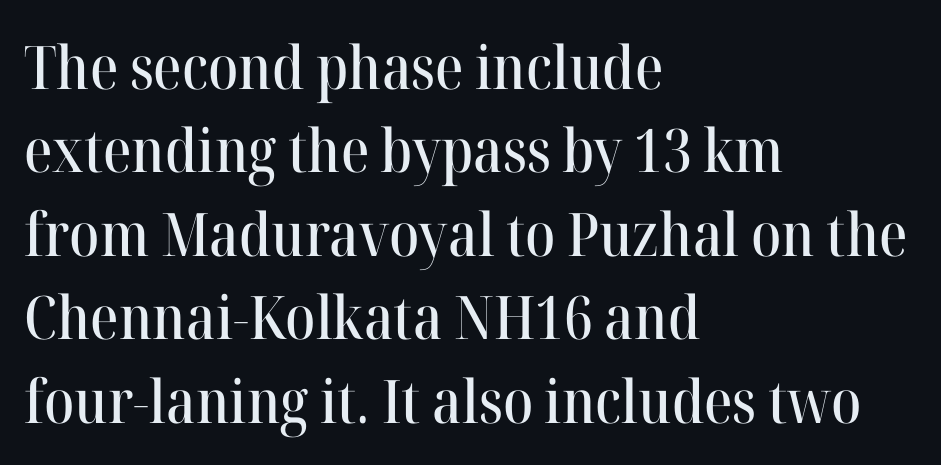
Quick note: interline space is typical. Leftover space on each line is placed entirely after the last word. Unlike a clean sans, this face finishes its strokes with serifs. Note the varied advance widths — an 'i' is clearly narrower than an 'm'. It's the straight-up-and-down kind of type.
